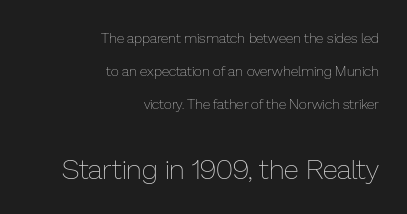
Line spacing here is loose. Layout note: lines flush right. Think standard paragraph weight, or any step lighter than that. Look at the tracking — it's just the regular setting, nothing added. The designer gave the closing block more size than the opening block. Is this a fixed-width face? No — the glyphs have proportional, varying widths.
